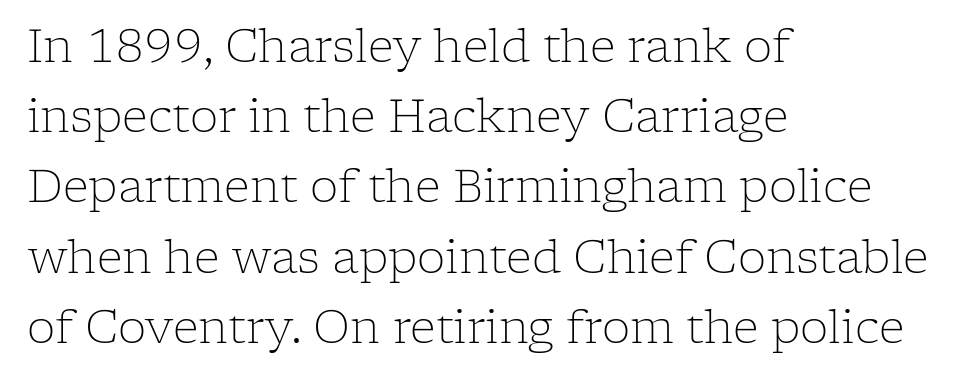
The image shows 45 px light serif type, upright; set left-aligned, normal line spacing (1.56x), normal letter spacing, not underlined; low stroke contrast and a medium x-height.
